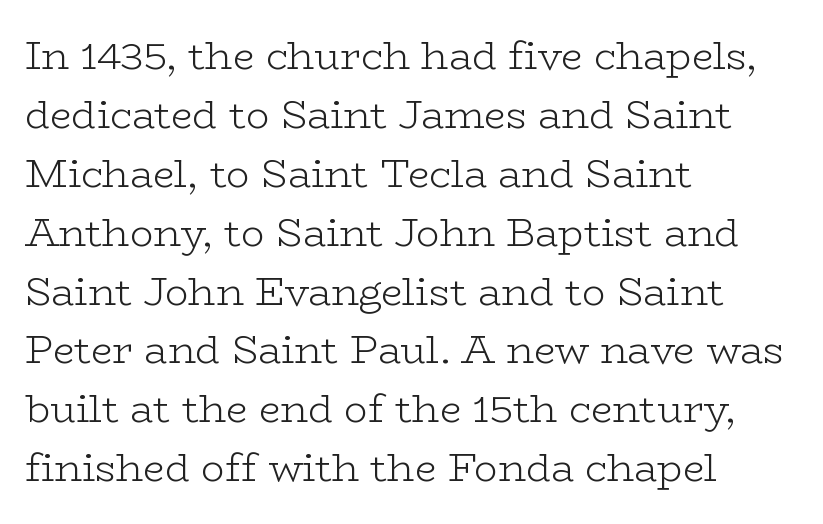
Q: Is the text bold? A: No.
Q: Is the text italic (slanted)? A: No, it is upright.
Q: Is the typeface a serif or a sans-serif typeface? A: Serif.
Q: Is the text underlined? A: No.
Q: How is the paragraph aligned? A: Left-aligned.
Q: Is the spacing between letters normal or unusually wide? A: Normal.
Q: Is the spacing between lines tight, normal or loose? A: Normal.
Q: Width (condensed, normal, or wide)? A: Wide.
Q: Stroke contrast? A: Low.
Q: x-height? A: Medium.
Q: Monospaced? A: No.
